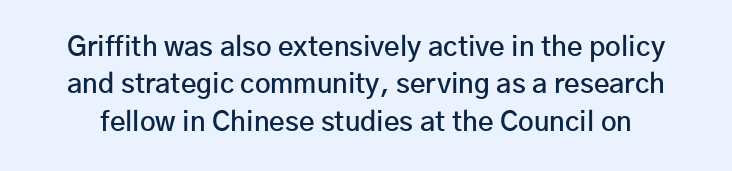
Q: Is the text bold? A: Semi-bold.
Q: Is the text italic (slanted)? A: No, it is upright.
Q: Is the text underlined? A: No.
Q: Is the spacing between letters normal or unusually wide? A: Normal.
Q: Is the spacing between lines tight, normal or loose? A: Normal.
